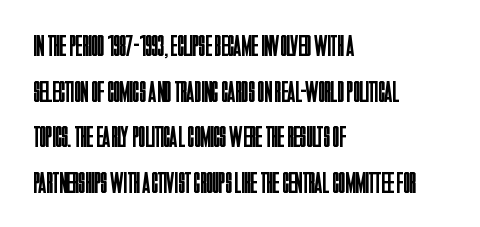
{"serif": "no", "italic": "no", "bold": "no", "weight": "regular", "width": "condensed", "stroke_contrast": "low", "x_height": "large", "monospaced": "no", "underline": "no", "align": "left", "line_spacing": "normal", "line_spacing_ratio": 1.52, "letter_spacing": "normal", "letter_spacing_em": 0.0, "glyph_px": 30}
